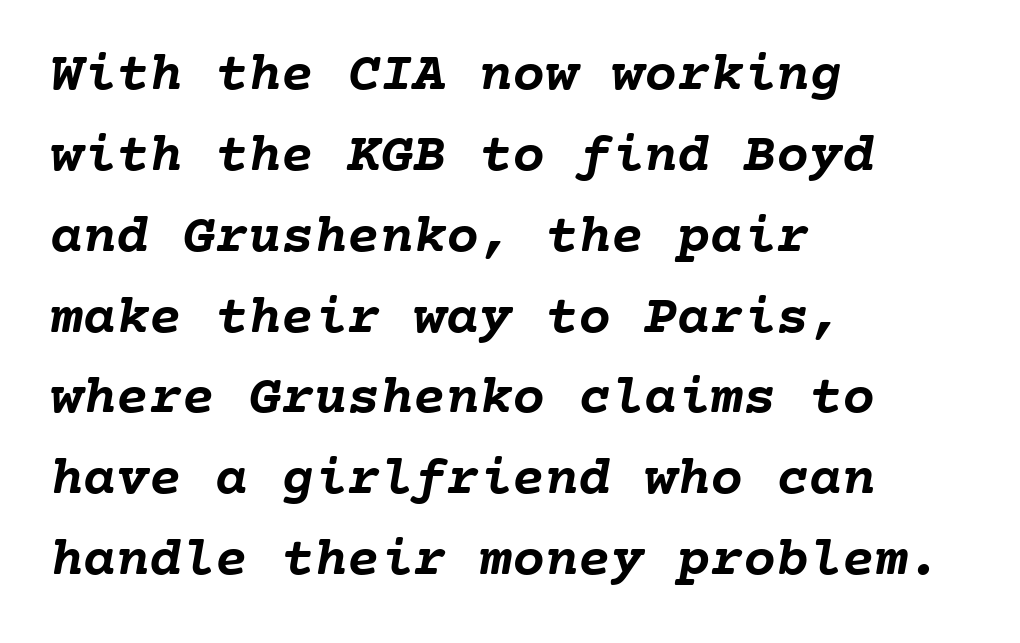
The letters march in equal steps, a hallmark of fixed-pitch type. Letter spacing: default. Reading down the block, your eye returns to a fixed left position each line. A clean baseline with only descenders dipping below it. Interline gaps are of average width in this sample.
